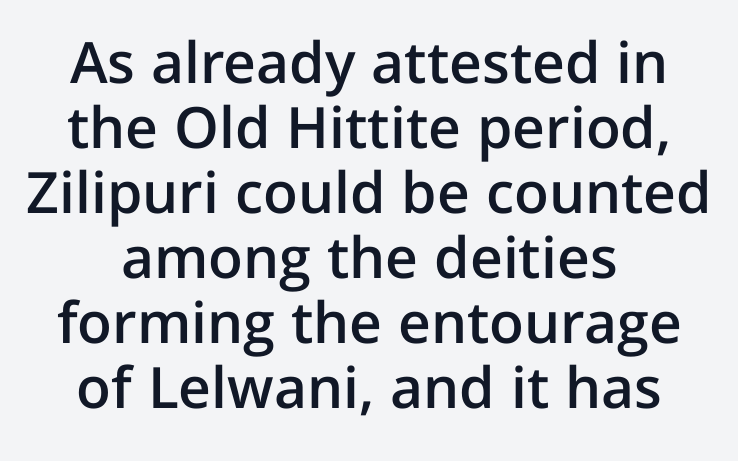
The sample has been set in demibold, a notch under bold. Each word holds together tightly as a unit, with standard inter-letter gaps. The gap between lines stays unmarked. In terms of leading, this rendering errs on the cramped side.
